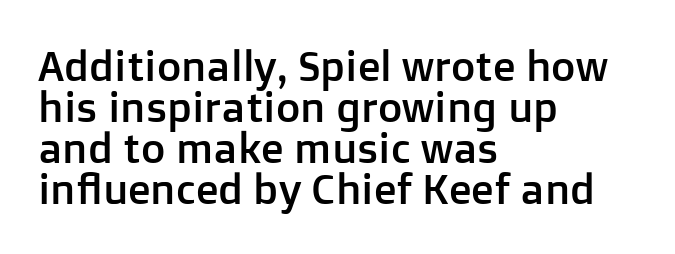
{"serif": "no", "italic": "no", "width": "normal", "stroke_contrast": "low", "x_height": "medium", "monospaced": "no", "underline": "no", "align": "left", "line_spacing": "tight", "line_spacing_ratio": 0.98, "letter_spacing": "normal", "letter_spacing_em": 0.0, "glyph_px": 42}
